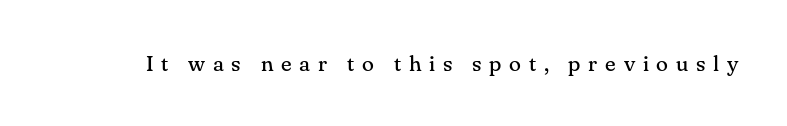
{"italic": "no", "bold": "no", "underline": "no", "letter_spacing": "wide", "letter_spacing_em": 0.35, "glyph_px": 22}
